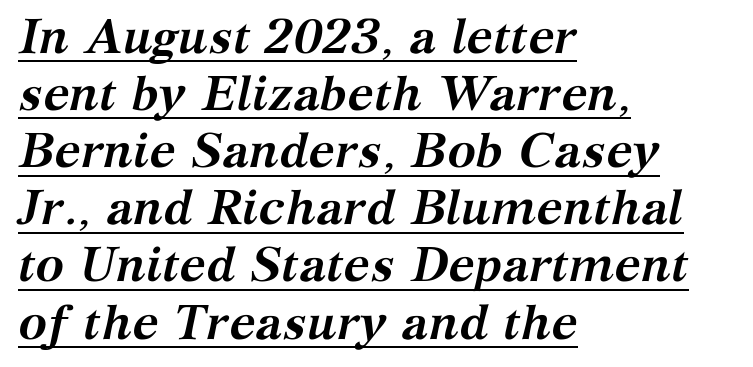
{"serif": "yes", "italic": "yes", "lean": "right", "slant_degrees": 12, "bold": "yes", "weight": "semibold", "width": "normal", "stroke_contrast": "medium", "x_height": "medium", "monospaced": "no", "underline": "yes", "align": "left", "line_spacing_ratio": 1.19, "letter_spacing": "normal", "letter_spacing_em": 0.0, "glyph_px": 48}
